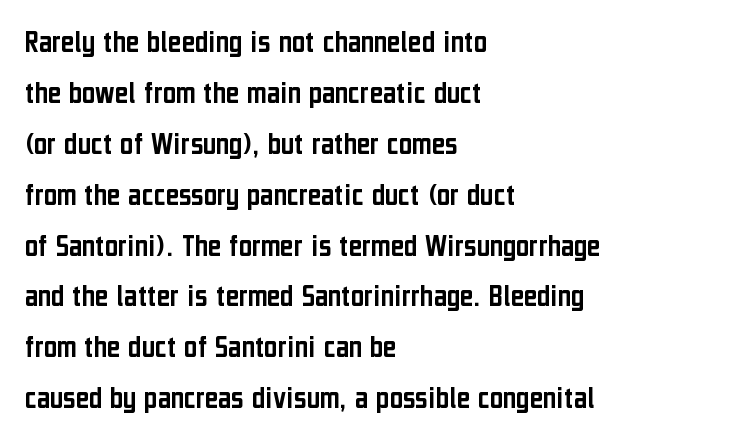
Each new line begins a customary step beneath the previous one. Spacing between characters is what you'd get straight out of the box. If you drew a line through each stem, it would be perfectly vertical. This rendering features lettering with no underline. What kind of face is this? One without serifs — a sans.
